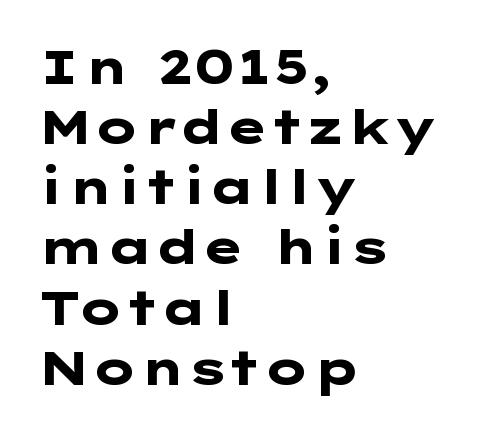
Q: Is the text bold? A: Yes.
Q: Is the text italic (slanted)? A: No, it is upright.
Q: Is the typeface a serif or a sans-serif typeface? A: Sans-serif.
Q: Is the text underlined? A: No.
Q: How is the paragraph aligned? A: Left-aligned.
Q: Is the spacing between letters normal or unusually wide? A: Normal.
Q: Is the spacing between lines tight, normal or loose? A: Normal.
Q: Width (condensed, normal, or wide)? A: Wide.
Q: Stroke contrast? A: Low.
Q: x-height? A: Medium.
